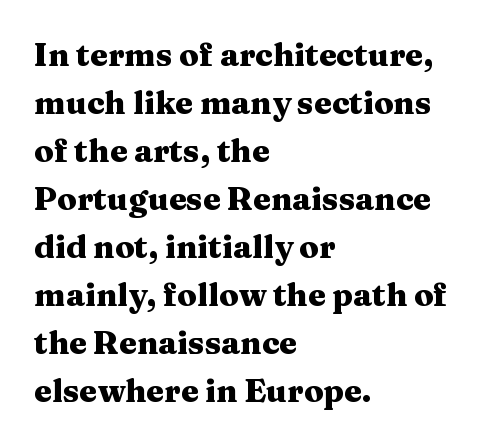
{"serif": "yes", "italic": "no", "bold": "yes", "weight": "heavy", "width": "wide", "stroke_contrast": "medium", "x_height": "medium", "monospaced": "no", "underline": "no", "align": "left", "line_spacing": "normal", "line_spacing_ratio": 1.5, "letter_spacing": "normal", "letter_spacing_em": 0.0, "glyph_px": 32}
